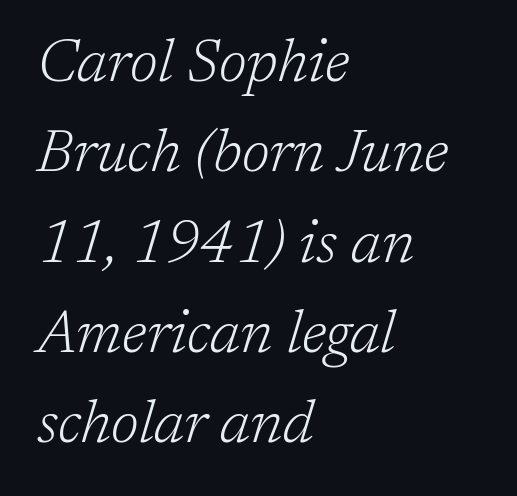
Q: Is the text bold? A: No.
Q: Is the text italic (slanted)? A: Yes, it leans right by about 17 degrees.
Q: Is the typeface a serif or a sans-serif typeface? A: Serif.
Q: Is the text underlined? A: No.
Q: How is the paragraph aligned? A: Left-aligned.
Q: Is the spacing between letters normal or unusually wide? A: Normal.
Q: Is the spacing between lines tight, normal or loose? A: Normal.
Q: Width (condensed, normal, or wide)? A: Normal.
Q: Stroke contrast? A: Low.
Q: x-height? A: Medium.
Q: Monospaced? A: No.
